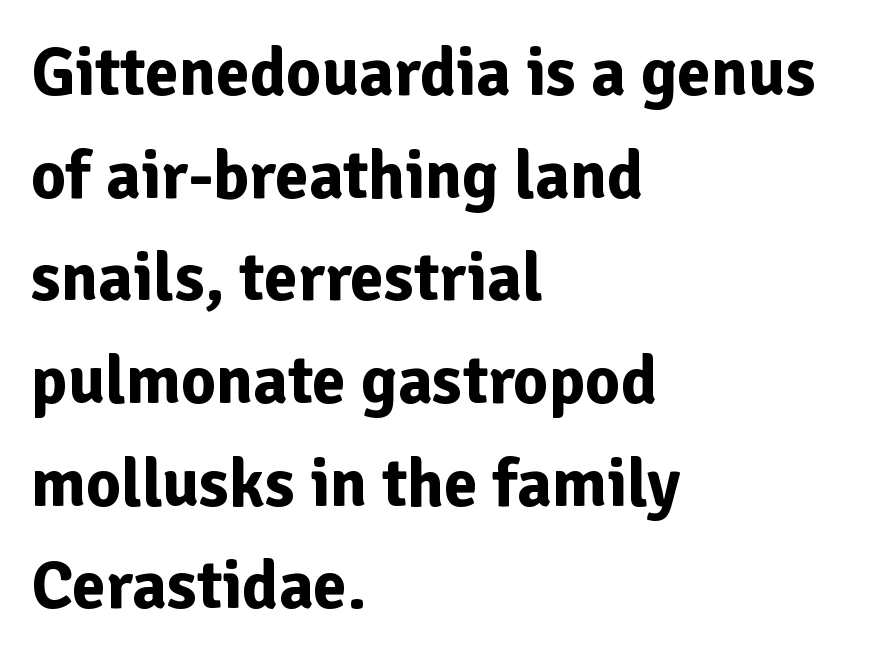
The image shows 68 px bold sans-serif type, upright; set left-aligned, normal line spacing (1.51x), normal letter spacing, not underlined; low stroke contrast and a medium x-height.
